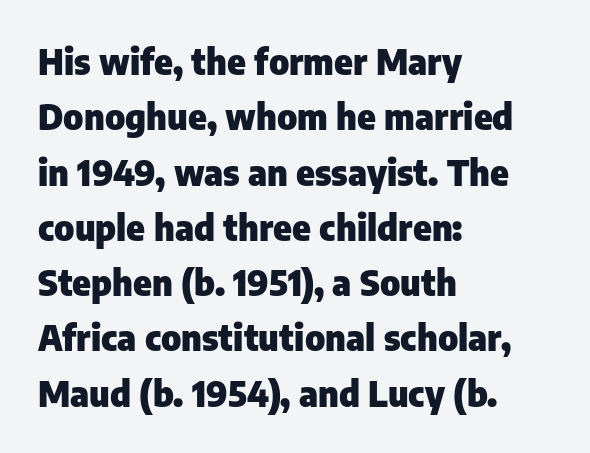
Q: Is the text bold? A: Yes.
Q: Is the text italic (slanted)? A: No, it is upright.
Q: Is the typeface a serif or a sans-serif typeface? A: Sans-serif.
Q: Is the text underlined? A: No.
Q: How is the paragraph aligned? A: Left-aligned.
Q: Is the spacing between letters normal or unusually wide? A: Normal.
Q: Is the spacing between lines tight, normal or loose? A: Normal.
Q: Width (condensed, normal, or wide)? A: Normal.
Q: Stroke contrast? A: Low.
Q: x-height? A: Medium.
Q: Monospaced? A: No.
